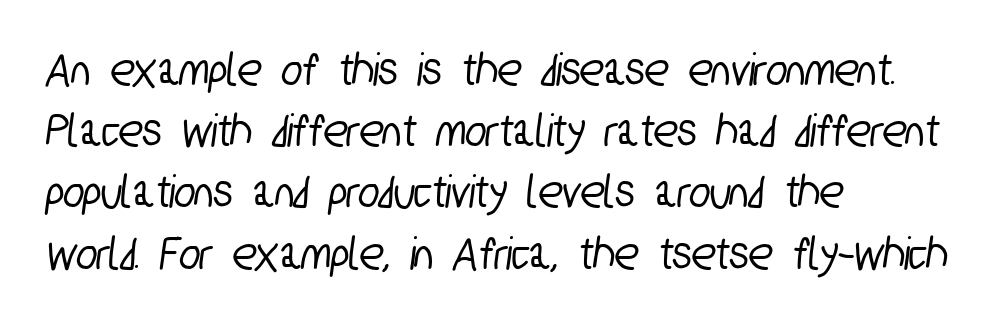
The image shows 49 px condensed sans-serif type; set left-aligned, normal line spacing (1.25x), normal letter spacing, not underlined; low stroke contrast and a medium x-height.
